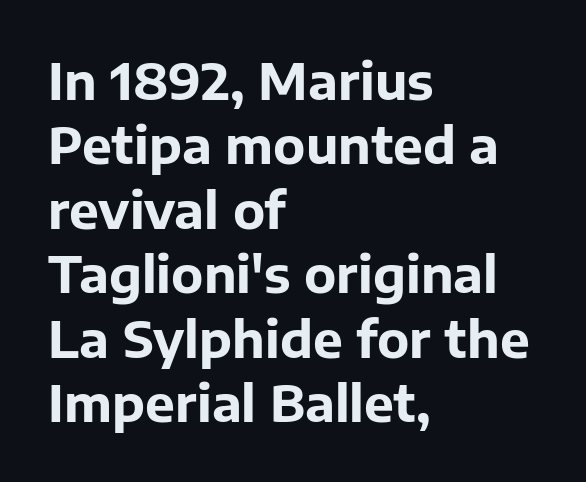
Left-aligned paragraph, ragged on the right. Is this a fixed-width face? No — the glyphs have proportional, varying widths. Nothing sits at the stroke ends, so this counts as sans-serif. Compared with typical body copy, the letter spacing here is the same. This is roman type, the default non-slanted kind.
